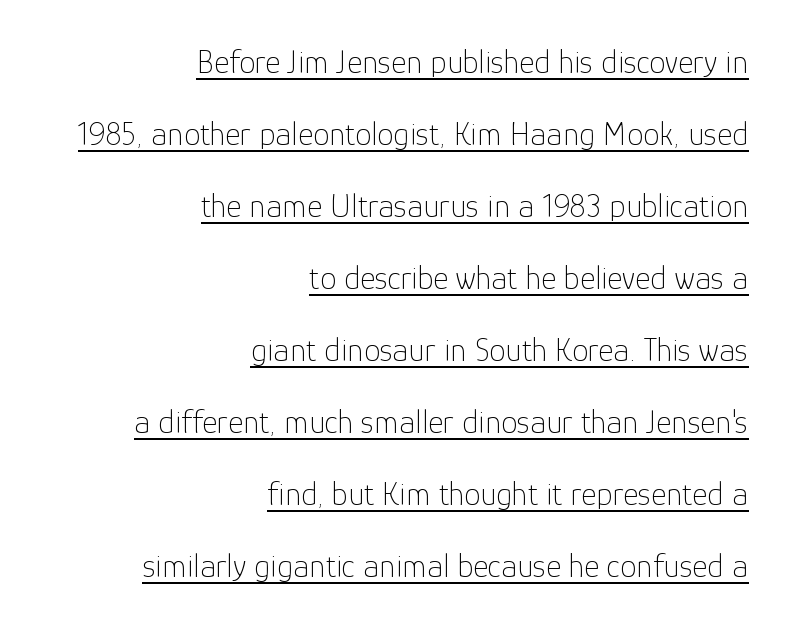
Q: Is the text bold? A: No.
Q: Is the text italic (slanted)? A: No, it is upright.
Q: Is the typeface a serif or a sans-serif typeface? A: Sans-serif.
Q: Is the text underlined? A: Yes.
Q: How is the paragraph aligned? A: Right-aligned.
Q: Is the spacing between letters normal or unusually wide? A: Normal.
Q: Is the spacing between lines tight, normal or loose? A: Loose.
Q: Width (condensed, normal, or wide)? A: Normal.
Q: Stroke contrast? A: Low.
Q: x-height? A: Medium.
Q: Monospaced? A: No.
